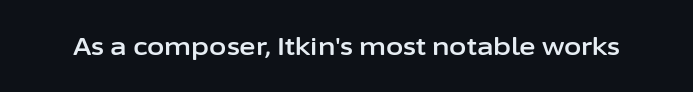
{"italic": "no", "underline": "no", "letter_spacing": "normal", "letter_spacing_em": 0.0, "glyph_px": 25}
